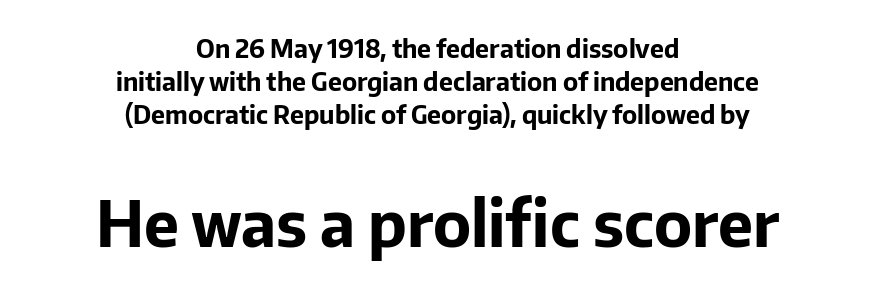
{"serif": "no", "italic": "no", "bold": "yes", "weight": "bold", "width": "normal", "stroke_contrast": "low", "x_height": "medium", "monospaced": "no", "underline": "no", "align": "center", "line_spacing": "normal", "line_spacing_ratio": 1.33, "letter_spacing": "normal", "letter_spacing_em": 0.0, "larger_block": "second", "size_ratio": 2.52, "glyph_px": 63}
